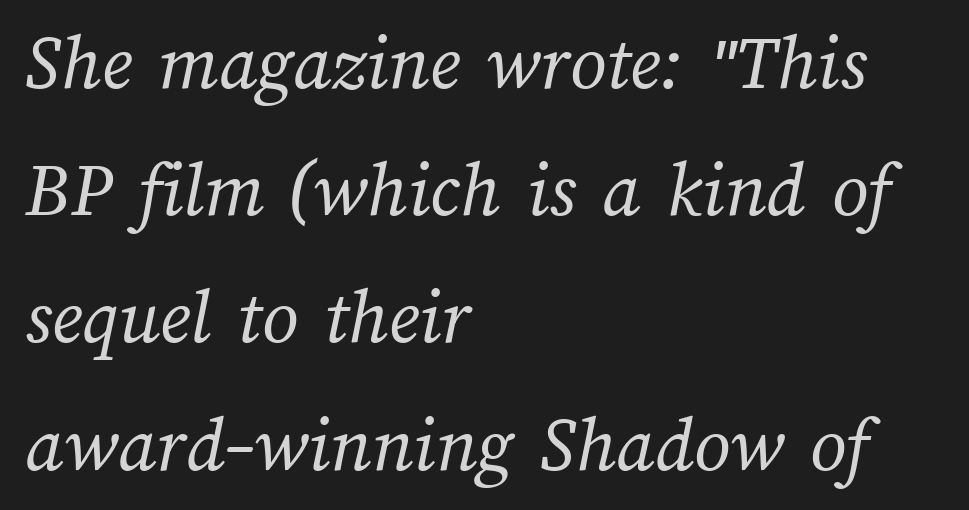
{"bold": "no", "weight": "regular", "width": "normal", "stroke_contrast": "medium", "x_height": "medium", "monospaced": "no", "underline": "no", "align": "left", "line_spacing": "normal", "line_spacing_ratio": 1.59, "letter_spacing": "normal", "letter_spacing_em": 0.0, "glyph_px": 80}
